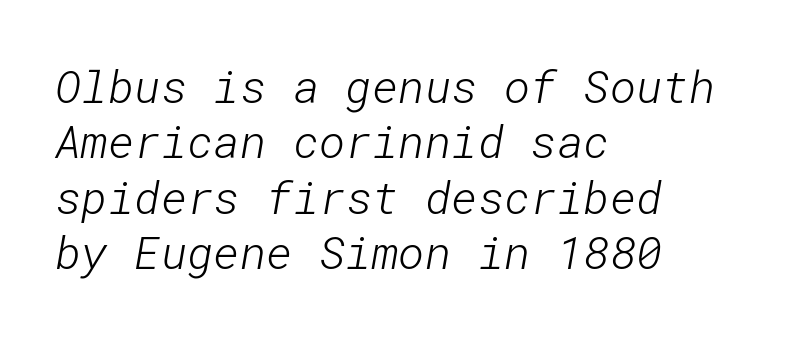
Q: Is the text bold? A: No.
Q: Is the typeface a serif or a sans-serif typeface? A: Sans-serif.
Q: Is the text underlined? A: No.
Q: How is the paragraph aligned? A: Left-aligned.
Q: Is the spacing between letters normal or unusually wide? A: Normal.
Q: Width (condensed, normal, or wide)? A: Normal.
Q: Stroke contrast? A: Low.
Q: x-height? A: Medium.
